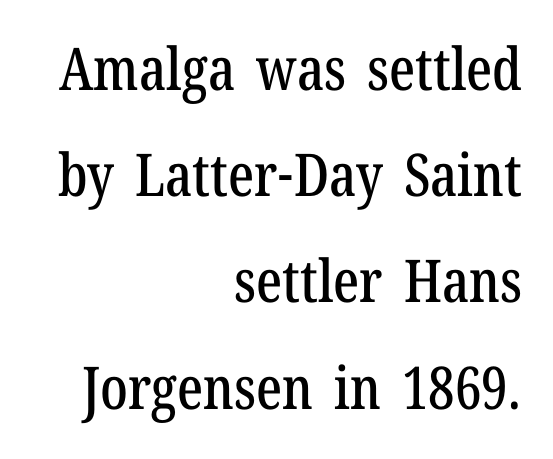
How are the letters spaced? Ordinarily, with no added tracking. The baseline area is clear. Classification — serif. These lines are rendered in a variable-pitch font.
